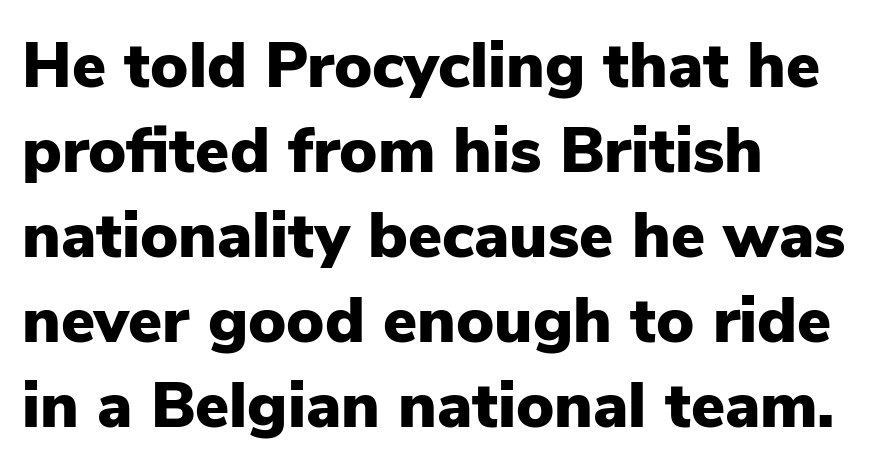
Q: Is the text bold? A: Yes.
Q: Is the text italic (slanted)? A: No, it is upright.
Q: Is the typeface a serif or a sans-serif typeface? A: Sans-serif.
Q: Is the text underlined? A: No.
Q: How is the paragraph aligned? A: Left-aligned.
Q: Is the spacing between letters normal or unusually wide? A: Normal.
Q: Is the spacing between lines tight, normal or loose? A: Normal.
Q: Width (condensed, normal, or wide)? A: Normal.
Q: Stroke contrast? A: Low.
Q: x-height? A: Medium.
Q: Monospaced? A: No.
